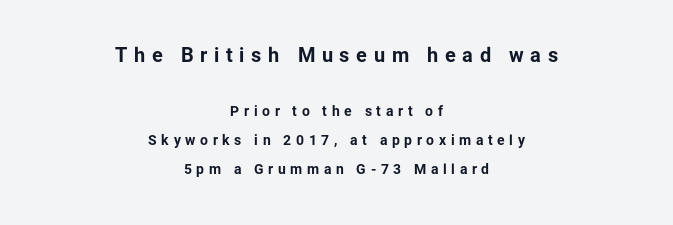
The image shows 20 px bold type, upright; set centered, loose line spacing (2.08x), unusually wide letter spacing (+0.33 em), not underlined; the first (top) block is 1.43x larger.
